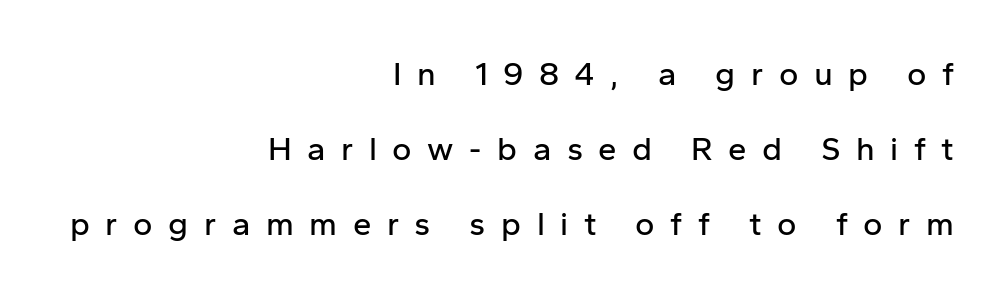
A clean baseline with only descenders dipping below it. The passage shown has open, widely tracked lettering throughout. If you measured baseline to baseline, you'd find a long distance. Caption: multi-line text, flush right, ragged left.
